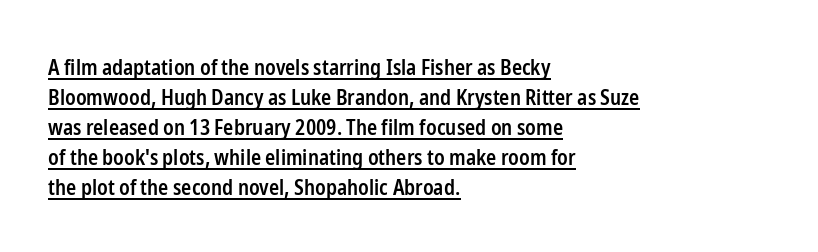
The space between consecutive lines is moderate. Is there an underline? Yes — a line sits under the letters. The compositor pushed each line to the left boundary. When letters stand straight like this, we call the style roman or upright. This is the in-between weight designers call semibold or demi.
